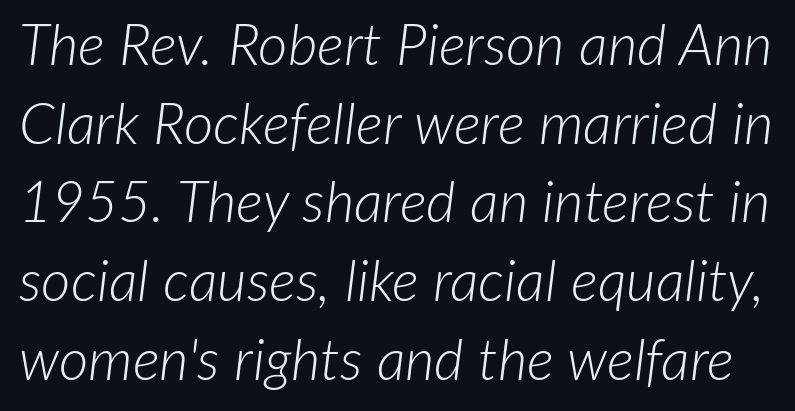
Q: Is the text bold? A: No.
Q: Is the text italic (slanted)? A: Yes, it leans right by about 7 degrees.
Q: Is the text underlined? A: No.
Q: Is the spacing between letters normal or unusually wide? A: Normal.
Q: Is the spacing between lines tight, normal or loose? A: Normal.
Q: Width (condensed, normal, or wide)? A: Normal.
Q: Stroke contrast? A: Low.
Q: x-height? A: Medium.
Q: Monospaced? A: No.
